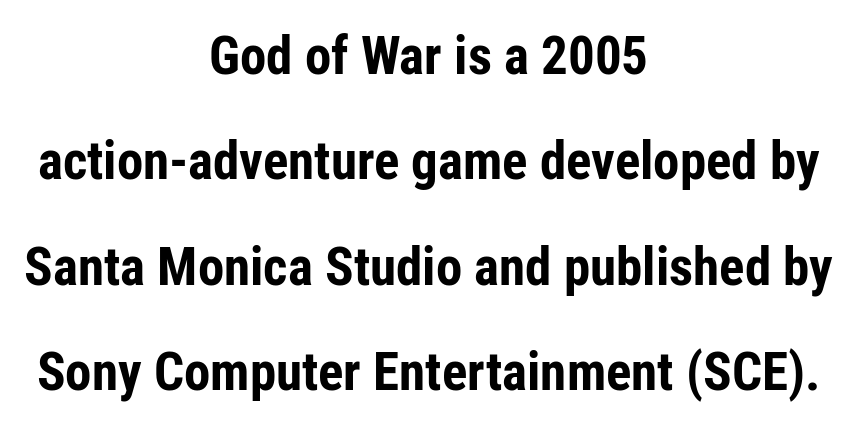
Q: Is the text bold? A: Yes.
Q: Is the text italic (slanted)? A: No, it is upright.
Q: Is the typeface a serif or a sans-serif typeface? A: Sans-serif.
Q: Is the text underlined? A: No.
Q: How is the paragraph aligned? A: Centered.
Q: Is the spacing between letters normal or unusually wide? A: Normal.
Q: Is the spacing between lines tight, normal or loose? A: Loose.
Q: Width (condensed, normal, or wide)? A: Condensed.
Q: Stroke contrast? A: Low.
Q: x-height? A: Medium.
Q: Monospaced? A: No.
